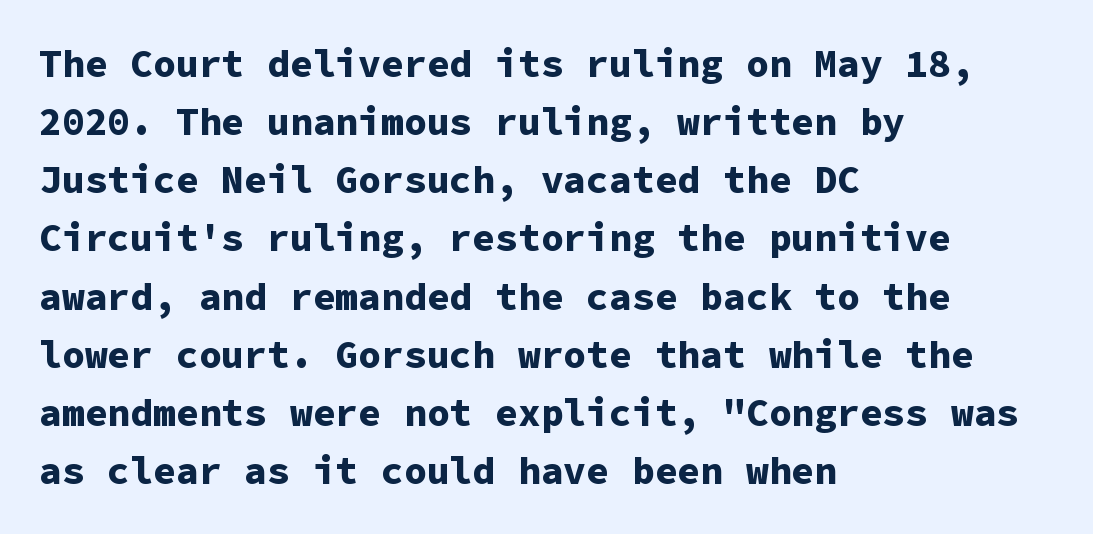
Q: Is the text bold? A: Yes.
Q: Is the text italic (slanted)? A: No, it is upright.
Q: Is the typeface a serif or a sans-serif typeface? A: Sans-serif.
Q: Is the text underlined? A: No.
Q: How is the paragraph aligned? A: Left-aligned.
Q: Is the spacing between letters normal or unusually wide? A: Normal.
Q: Is the spacing between lines tight, normal or loose? A: Normal.
Q: Width (condensed, normal, or wide)? A: Normal.
Q: Stroke contrast? A: Low.
Q: x-height? A: Medium.
Q: Monospaced? A: Yes.
